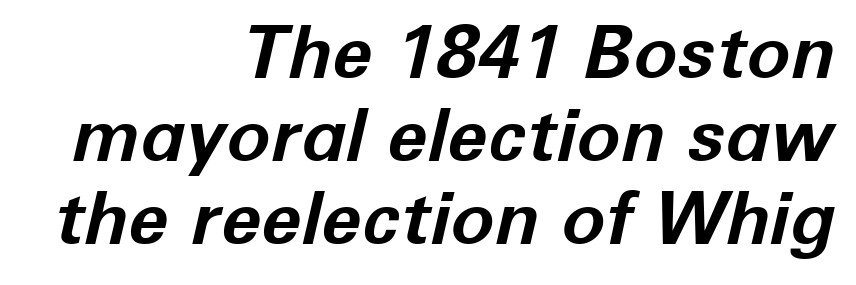
Q: Is the text bold? A: Yes.
Q: Is the text italic (slanted)? A: Yes, it leans right by about 12 degrees.
Q: Is the text underlined? A: No.
Q: How is the paragraph aligned? A: Right-aligned.
Q: Is the spacing between letters normal or unusually wide? A: Normal.
Q: Is the spacing between lines tight, normal or loose? A: Tight.
Q: Width (condensed, normal, or wide)? A: Normal.
Q: Stroke contrast? A: Low.
Q: x-height? A: Medium.
Q: Monospaced? A: No.
